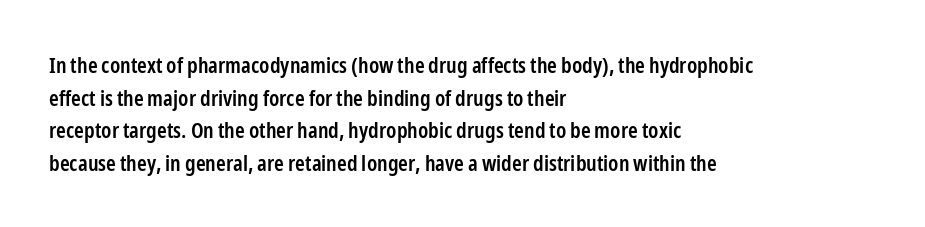
The image shows 22 px text type, upright; set left-aligned, normal line spacing (1.48x), normal letter spacing, not underlined.
